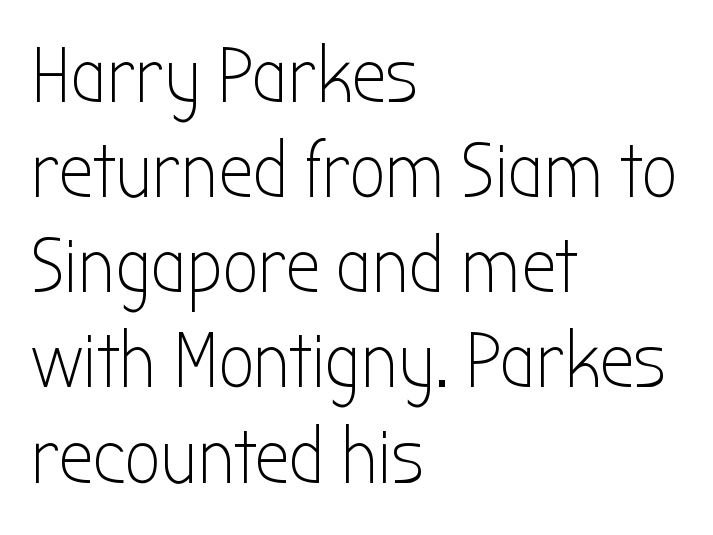
The image shows 78 px light, condensed sans-serif type, upright; set left-aligned, line spacing 1.22x, normal letter spacing, not underlined; low stroke contrast and a medium x-height.
